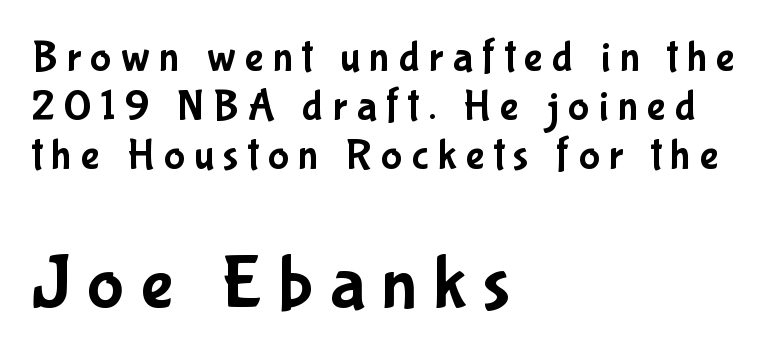
{"serif": "no", "italic": "no", "width": "condensed", "stroke_contrast": "low", "x_height": "medium", "monospaced": "no", "underline": "no", "align": "left", "line_spacing": "tight", "line_spacing_ratio": 1.11, "letter_spacing": "wide", "letter_spacing_em": 0.21, "larger_block": "second", "size_ratio": 1.75, "glyph_px": 77}
